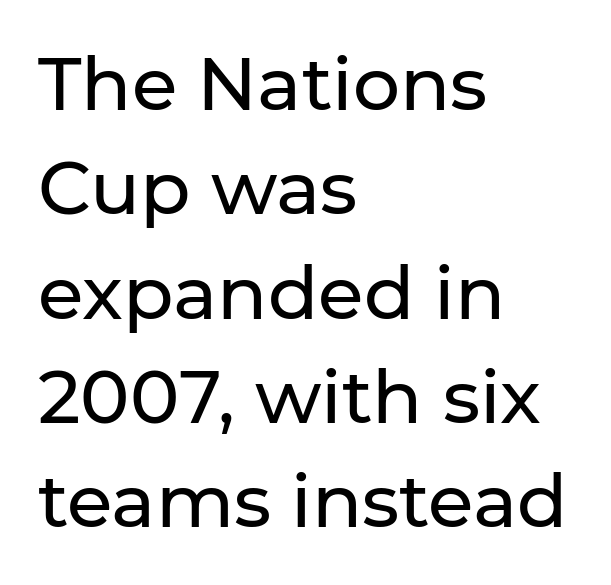
The image shows 74 px regular-weight sans-serif type, upright; set left-aligned, normal line spacing (1.41x), normal letter spacing, not underlined; low stroke contrast and a medium x-height.
